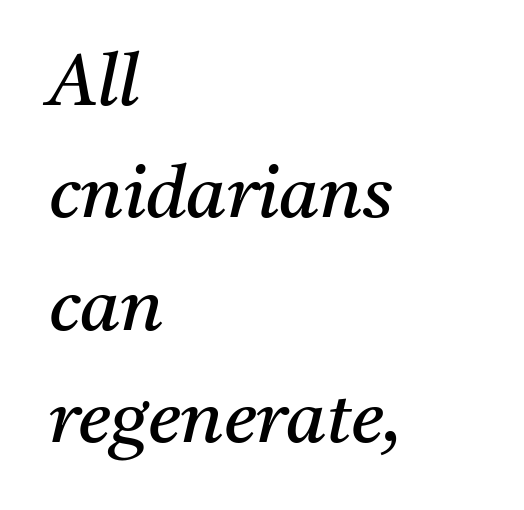
{"serif": "yes", "italic": "yes", "lean": "right", "slant_degrees": 11, "bold": "no", "weight": "regular", "width": "normal", "stroke_contrast": "medium", "x_height": "medium", "monospaced": "no", "underline": "no", "align": "left", "line_spacing": "normal", "line_spacing_ratio": 1.54, "letter_spacing": "normal", "letter_spacing_em": 0.0, "glyph_px": 73}
